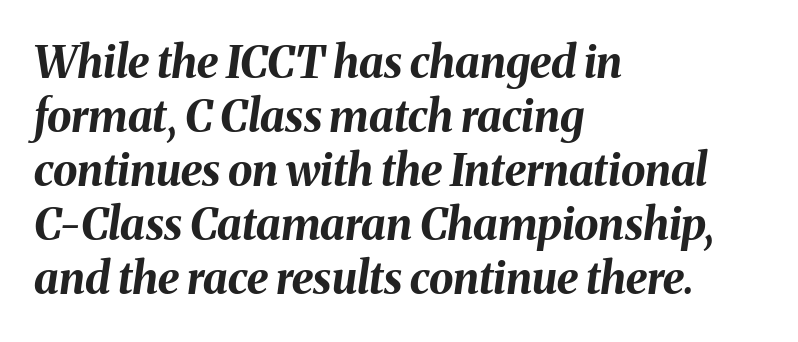
{"italic": "yes", "lean": "right", "slant_degrees": 8, "bold": "yes", "weight": "bold", "width": "normal", "stroke_contrast": "medium", "x_height": "medium", "monospaced": "no", "underline": "no", "align": "left", "line_spacing_ratio": 1.23, "letter_spacing": "normal", "letter_spacing_em": 0.0, "glyph_px": 44}
